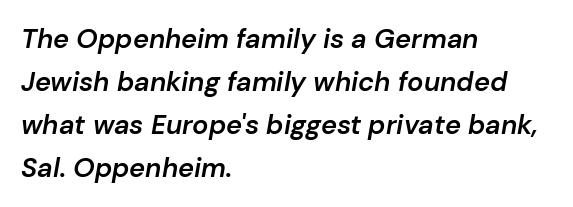
{"italic": "yes", "lean": "right", "slant_degrees": 10, "bold": "semi", "underline": "no", "align": "left", "line_spacing": "normal", "line_spacing_ratio": 1.59, "letter_spacing": "normal", "letter_spacing_em": 0.0, "glyph_px": 27}
